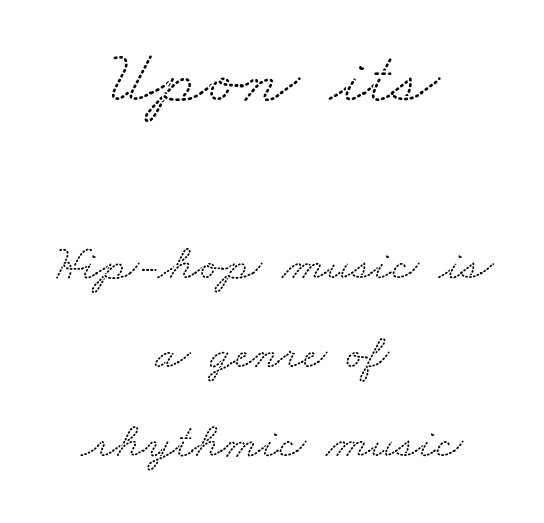
The image shows 76 px wide serif type; set centered, line spacing 1.75x, normal letter spacing, not underlined; the first (top) block is 1.49x larger; low stroke contrast and a small x-height.
